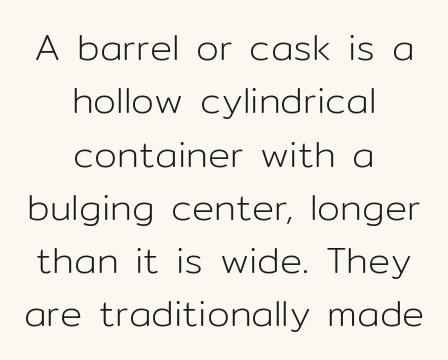
{"serif": "no", "italic": "no", "bold": "no", "weight": "light", "width": "normal", "stroke_contrast": "low", "x_height": "medium", "monospaced": "no", "underline": "no", "align": "center", "line_spacing": "normal", "line_spacing_ratio": 1.44, "letter_spacing": "normal", "letter_spacing_em": 0.0, "glyph_px": 37}
